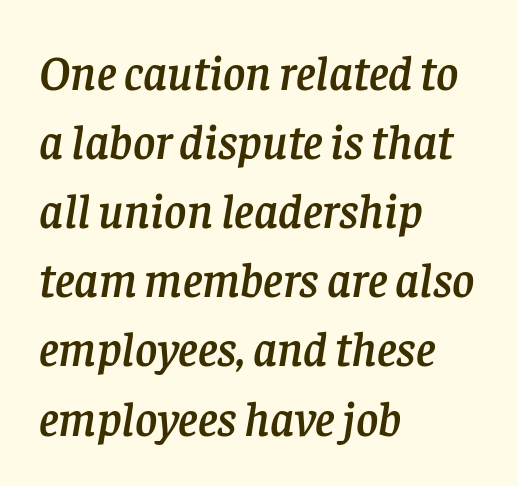
{"serif": "yes", "italic": "yes", "lean": "right", "slant_degrees": 8, "width": "normal", "stroke_contrast": "low", "x_height": "large", "monospaced": "no", "underline": "no", "align": "left", "line_spacing": "normal", "line_spacing_ratio": 1.44, "letter_spacing": "normal", "letter_spacing_em": 0.0, "glyph_px": 48}
